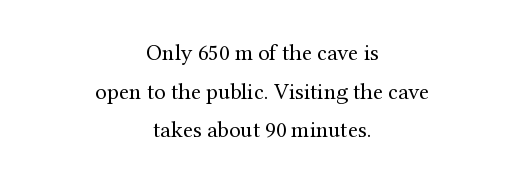
Q: Is the text bold? A: No.
Q: Is the text italic (slanted)? A: No, it is upright.
Q: Is the text underlined? A: No.
Q: How is the paragraph aligned? A: Centered.
Q: Is the spacing between letters normal or unusually wide? A: Normal.
Q: Is the spacing between lines tight, normal or loose? A: Normal.
